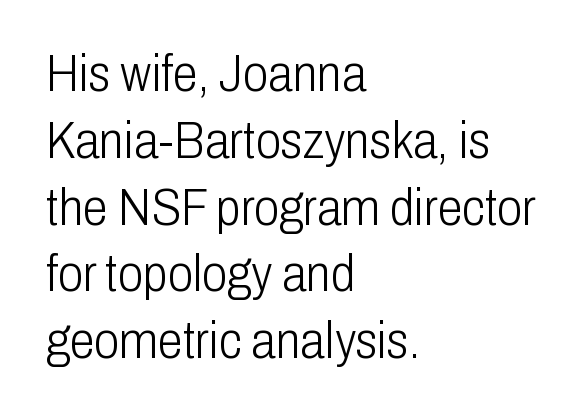
The image shows 51 px light, condensed sans-serif type, upright; set left-aligned, normal line spacing (1.31x), normal letter spacing, not underlined; low stroke contrast and a medium x-height.
